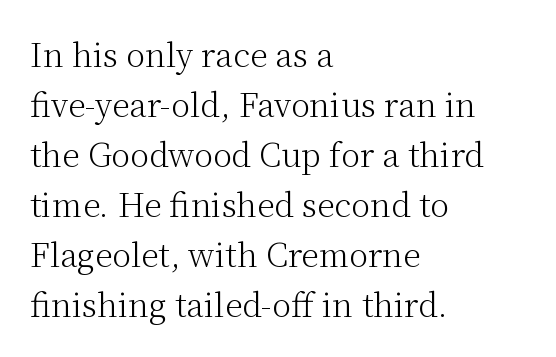
Q: Is the text bold? A: No.
Q: Is the text italic (slanted)? A: No, it is upright.
Q: Is the typeface a serif or a sans-serif typeface? A: Serif.
Q: Is the text underlined? A: No.
Q: How is the paragraph aligned? A: Left-aligned.
Q: Is the spacing between letters normal or unusually wide? A: Normal.
Q: Is the spacing between lines tight, normal or loose? A: Normal.
Q: Width (condensed, normal, or wide)? A: Normal.
Q: Stroke contrast? A: Medium.
Q: x-height? A: Medium.
Q: Monospaced? A: No.
